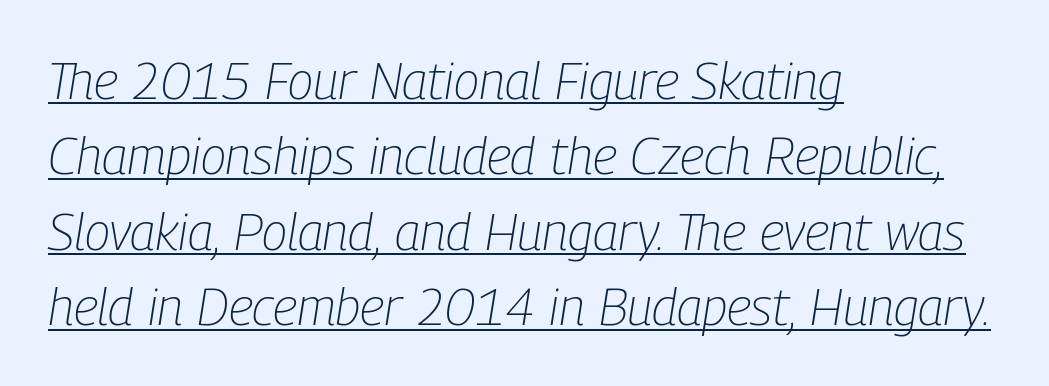
Q: Is the text bold? A: No.
Q: Is the text italic (slanted)? A: Yes, it leans right by about 9 degrees.
Q: Is the text underlined? A: Yes.
Q: How is the paragraph aligned? A: Left-aligned.
Q: Is the spacing between letters normal or unusually wide? A: Normal.
Q: Is the spacing between lines tight, normal or loose? A: Normal.
Q: Width (condensed, normal, or wide)? A: Condensed.
Q: Stroke contrast? A: Low.
Q: x-height? A: Medium.
Q: Monospaced? A: No.
